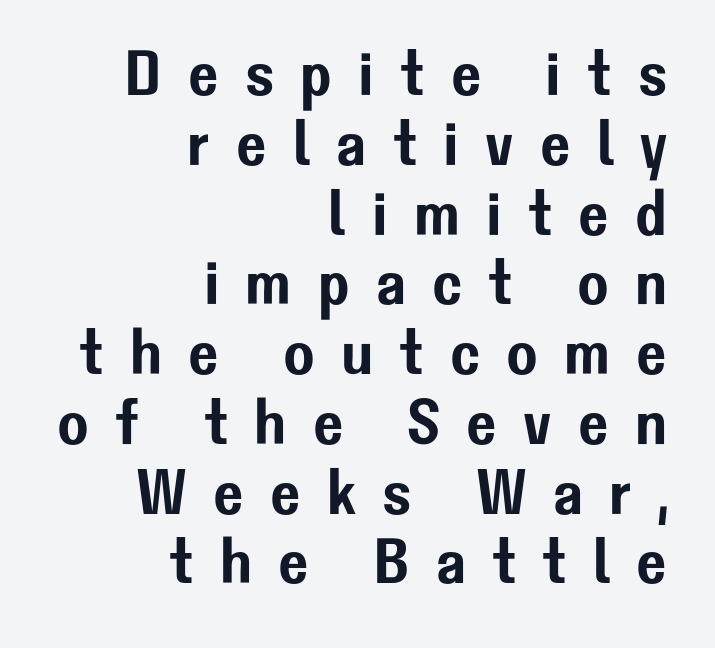
{"serif": "no", "italic": "no", "width": "normal", "stroke_contrast": "low", "x_height": "medium", "monospaced": "no", "underline": "no", "align": "right", "line_spacing": "tight", "line_spacing_ratio": 1.09, "letter_spacing": "wide", "letter_spacing_em": 0.41, "glyph_px": 64}
